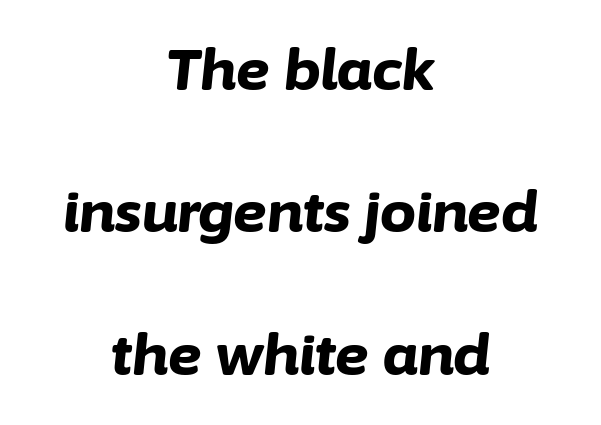
The image shows 57 px bold type, italic (leaning right); set centered, loose line spacing (2.5x), normal letter spacing, not underlined; low stroke contrast and a medium x-height.
